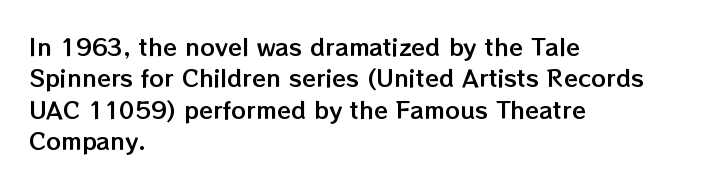
Q: Is the text italic (slanted)? A: No, it is upright.
Q: Is the text underlined? A: No.
Q: How is the paragraph aligned? A: Left-aligned.
Q: Is the spacing between letters normal or unusually wide? A: Normal.
Q: Is the spacing between lines tight, normal or loose? A: Normal.
